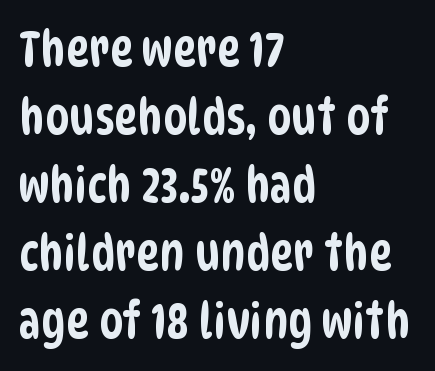
Compared with typical body copy, the letter spacing here is the same. To sum up the face: it is a sans, with no serifs. These lines stack with their left ends in a neat column. The space between consecutive lines is moderate. A typesetter would call this proportional, since set widths differ per character. Honestly, there is no underline to notice here at all.
